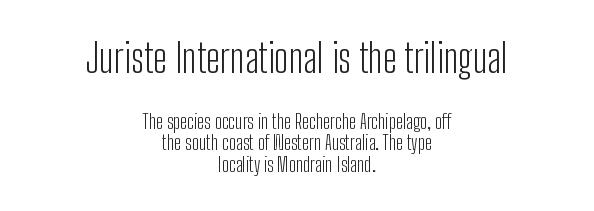
The designer went with a sans here, leaving each stem footless. No italicization has been applied; the sample stays upright. The specimen omits any rule beneath the text block's lines. The font sits on the lighter half of the weight spectrum, regular included. The rendering shrinks the type as you move from the upper chunk to the lower. You could barely slide anything between these rows.
